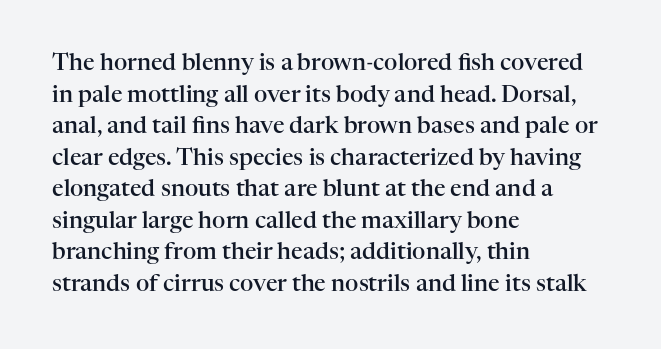
Q: Is the text bold? A: Semi-bold.
Q: Is the text italic (slanted)? A: No, it is upright.
Q: Is the text underlined? A: No.
Q: How is the paragraph aligned? A: Left-aligned.
Q: Is the spacing between letters normal or unusually wide? A: Normal.
Q: Is the spacing between lines tight, normal or loose? A: Normal.
